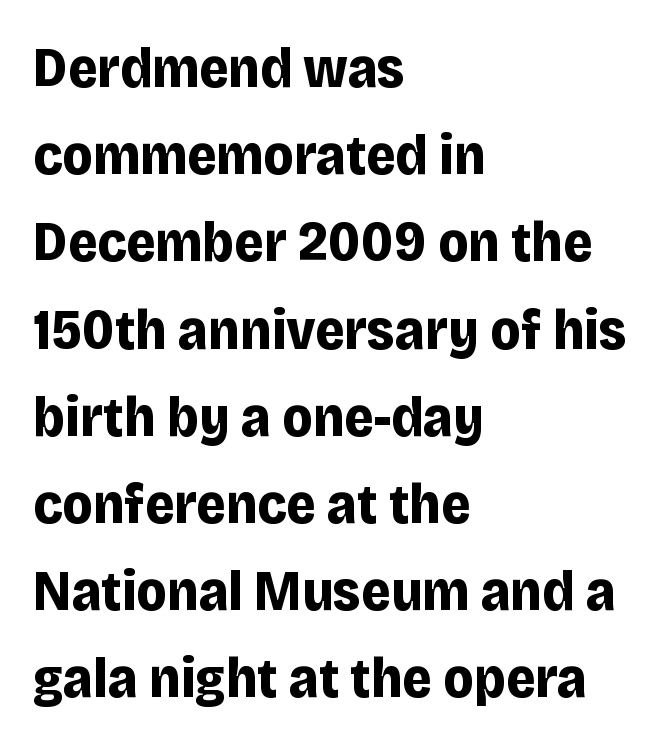
{"serif": "no", "italic": "no", "bold": "yes", "weight": "bold", "width": "normal", "stroke_contrast": "low", "x_height": "large", "monospaced": "no", "underline": "no", "align": "left", "line_spacing": "normal", "line_spacing_ratio": 1.53, "letter_spacing": "normal", "letter_spacing_em": 0.0, "glyph_px": 57}
